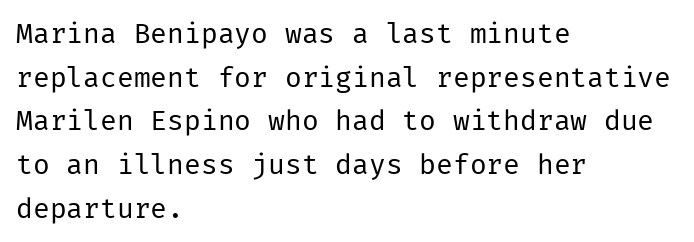
Q: Is the text bold? A: No.
Q: Is the text italic (slanted)? A: No, it is upright.
Q: Is the typeface a serif or a sans-serif typeface? A: Sans-serif.
Q: Is the text underlined? A: No.
Q: How is the paragraph aligned? A: Left-aligned.
Q: Is the spacing between letters normal or unusually wide? A: Normal.
Q: Is the spacing between lines tight, normal or loose? A: Normal.
Q: Width (condensed, normal, or wide)? A: Normal.
Q: Stroke contrast? A: Low.
Q: x-height? A: Medium.
